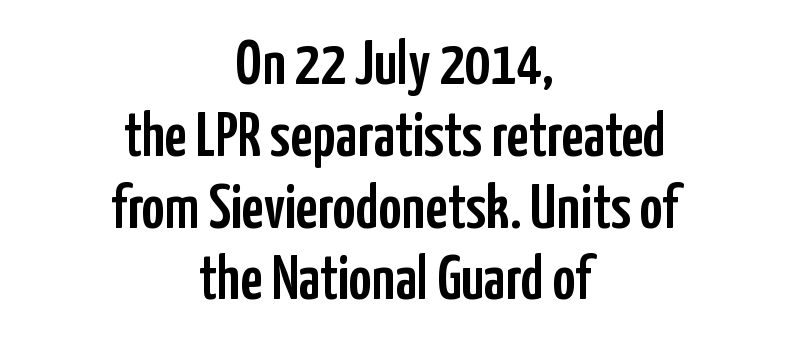
The image shows 63 px condensed sans-serif type, upright; set centered, tight line spacing (1.14x), normal letter spacing, not underlined; low stroke contrast and a medium x-height.
